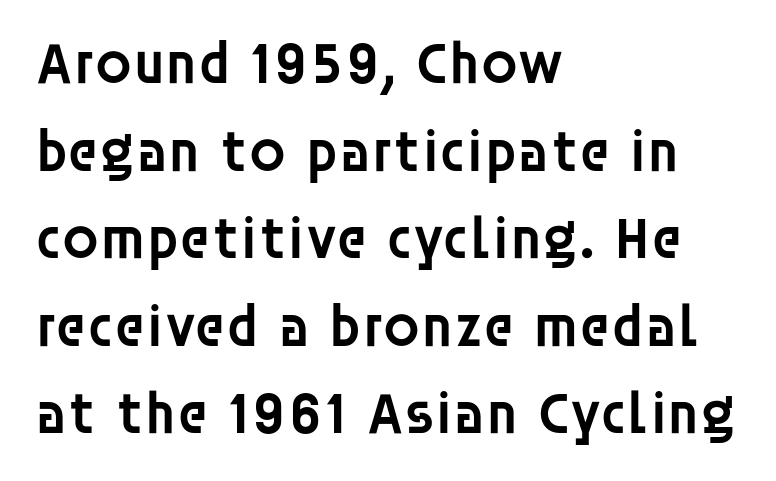
The image shows 60 px semibold sans-serif type, upright; set left-aligned, normal line spacing (1.46x), normal letter spacing, not underlined; low stroke contrast and a large x-height.
